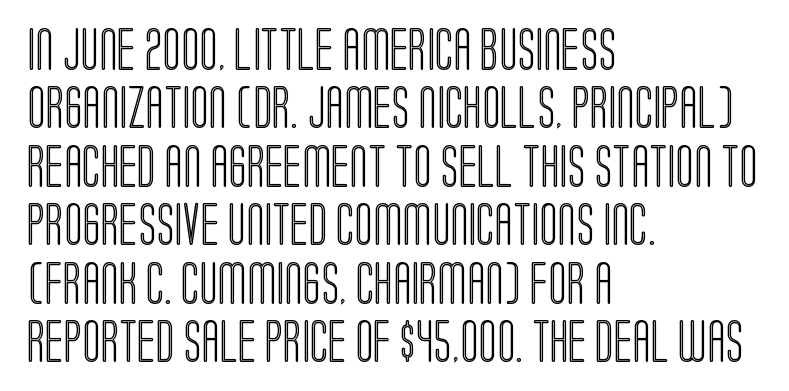
Q: Is the text italic (slanted)? A: No, it is upright.
Q: Is the text underlined? A: No.
Q: How is the paragraph aligned? A: Left-aligned.
Q: Is the spacing between letters normal or unusually wide? A: Normal.
Q: Is the spacing between lines tight, normal or loose? A: Normal.
Q: Width (condensed, normal, or wide)? A: Condensed.
Q: x-height? A: Large.
Q: Monospaced? A: No.
